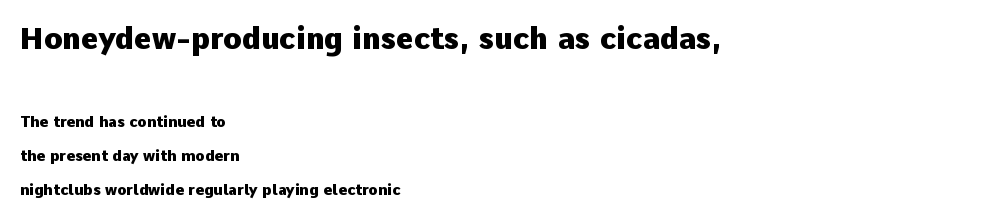
Q: Is the text bold? A: Yes.
Q: Is the text italic (slanted)? A: No, it is upright.
Q: Is the typeface a serif or a sans-serif typeface? A: Sans-serif.
Q: Is the text underlined? A: No.
Q: How is the paragraph aligned? A: Left-aligned.
Q: Is the spacing between letters normal or unusually wide? A: Normal.
Q: Is the spacing between lines tight, normal or loose? A: Loose.
Q: Which block of text is set in a larger size, the first (top) or the second (bottom)? A: The first (top) one.
Q: Width (condensed, normal, or wide)? A: Normal.
Q: Stroke contrast? A: Low.
Q: x-height? A: Medium.
Q: Monospaced? A: No.
